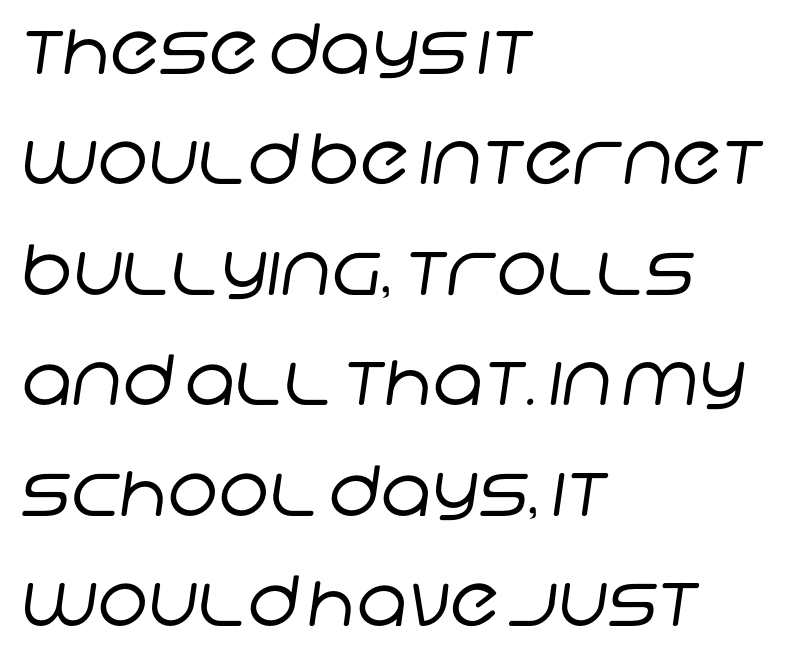
Q: Is the text bold? A: No.
Q: Is the typeface a serif or a sans-serif typeface? A: Sans-serif.
Q: Is the text underlined? A: No.
Q: How is the paragraph aligned? A: Left-aligned.
Q: Is the spacing between letters normal or unusually wide? A: Normal.
Q: Is the spacing between lines tight, normal or loose? A: Normal.
Q: Width (condensed, normal, or wide)? A: Normal.
Q: Stroke contrast? A: Low.
Q: x-height? A: Large.
Q: Monospaced? A: No.
